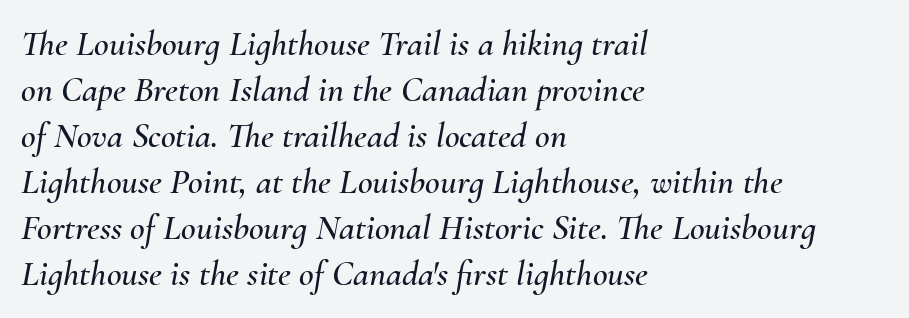
Each letter keeps its own natural width here, so spacing adapts to shape. A typesetter would mark this as italic. Leading: standard. Default kerning and tracking; the words read as compact shapes. Every row of glyphs begins at an identical x-position on the left. A bare baseline throughout the passage.
